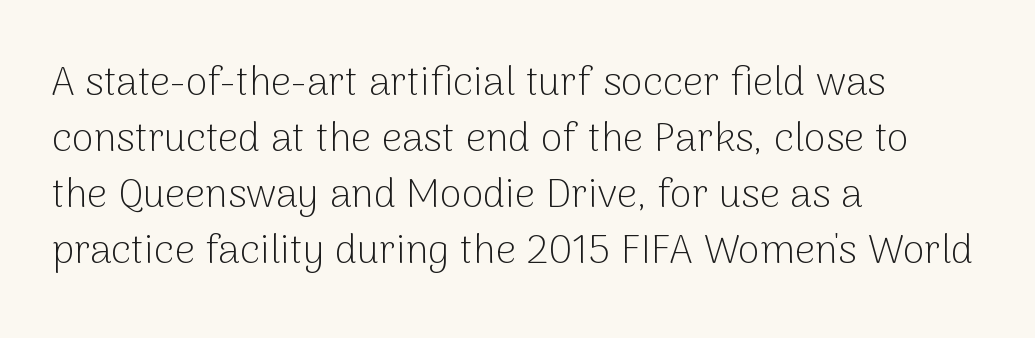
The image shows 40 px light sans-serif type, upright; set left-aligned, normal line spacing (1.4x), normal letter spacing, not underlined; low stroke contrast and a medium x-height.
